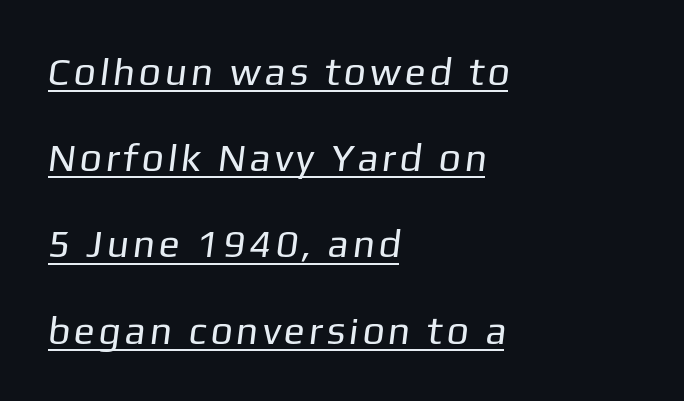
Q: Is the text bold? A: No.
Q: Is the typeface a serif or a sans-serif typeface? A: Sans-serif.
Q: Is the text underlined? A: Yes.
Q: How is the paragraph aligned? A: Left-aligned.
Q: Is the spacing between lines tight, normal or loose? A: Loose.
Q: Width (condensed, normal, or wide)? A: Normal.
Q: Stroke contrast? A: Low.
Q: x-height? A: Medium.
Q: Monospaced? A: No.
